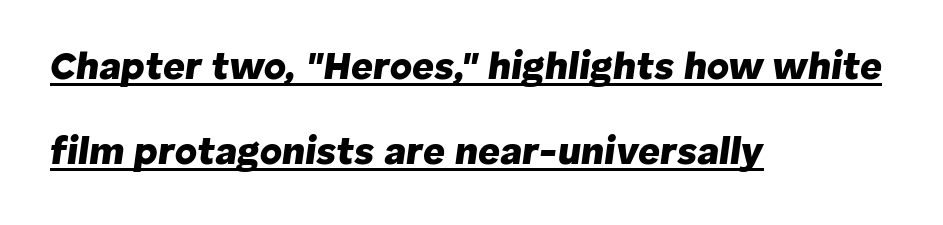
The image shows 38 px heavy type, italic (leaning right); set left-aligned, loose line spacing (2.24x), normal letter spacing, underlined; low stroke contrast and a medium x-height.
